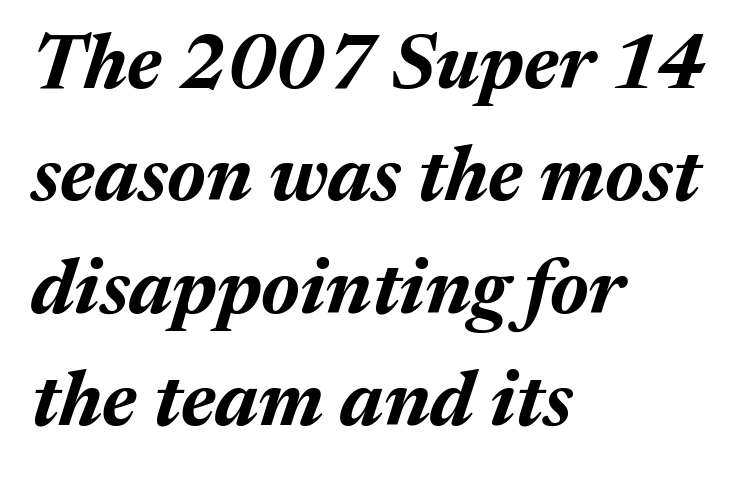
The image shows 77 px bold type, italic (leaning right); set left-aligned, normal line spacing (1.46x), normal letter spacing, not underlined; medium stroke contrast and a medium x-height.
